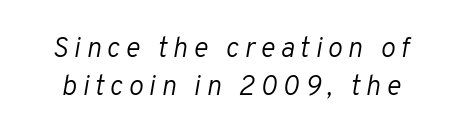
Q: Is the text bold? A: No.
Q: Is the text italic (slanted)? A: Yes, it leans right by about 10 degrees.
Q: Is the text underlined? A: No.
Q: Is the spacing between letters normal or unusually wide? A: Unusually wide.
Q: Is the spacing between lines tight, normal or loose? A: Normal.
Q: Width (condensed, normal, or wide)? A: Normal.
Q: Stroke contrast? A: Low.
Q: x-height? A: Medium.
Q: Monospaced? A: No.
